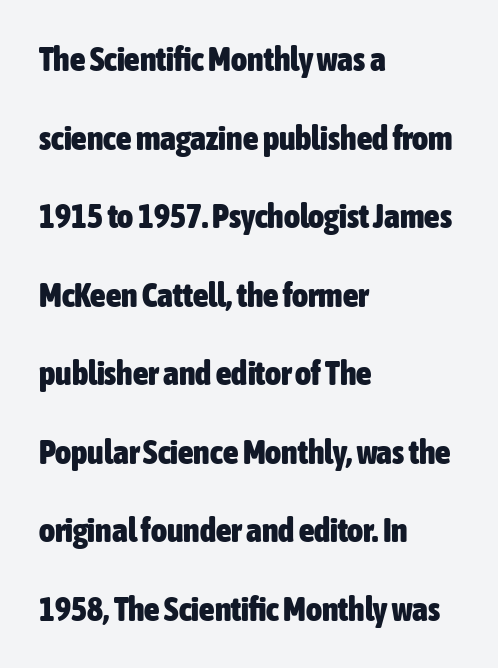
The image shows 34 px heavy, condensed sans-serif type, upright; set left-aligned, loose line spacing (2.31x), normal letter spacing, not underlined; low stroke contrast and a medium x-height.
